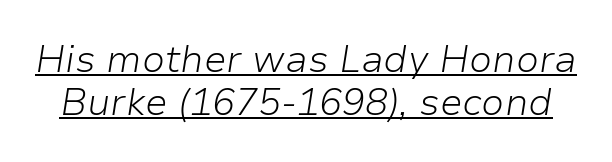
The image shows 38 px light type, italic (leaning right); set tight line spacing (1.13x), normal letter spacing, underlined; low stroke contrast and a medium x-height.
